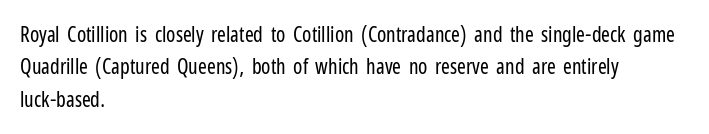
Q: Is the text bold? A: No.
Q: Is the text italic (slanted)? A: No, it is upright.
Q: Is the text underlined? A: No.
Q: How is the paragraph aligned? A: Left-aligned.
Q: Is the spacing between letters normal or unusually wide? A: Normal.
Q: Is the spacing between lines tight, normal or loose? A: Normal.
